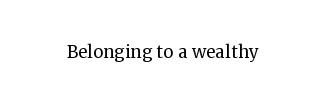
{"italic": "no", "bold": "no", "underline": "no", "letter_spacing": "normal", "letter_spacing_em": 0.0, "glyph_px": 23}
